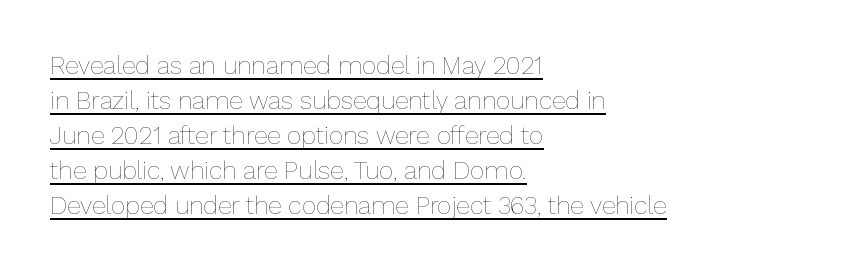
Where is the straight margin? On the left. Every stem runs plumb, perpendicular to the baseline. The lettering is marked with a stroke running underneath it. You could call the tracking neutral — neither tight nor loose. The typesetting does not lean heavy: it is not bold.
